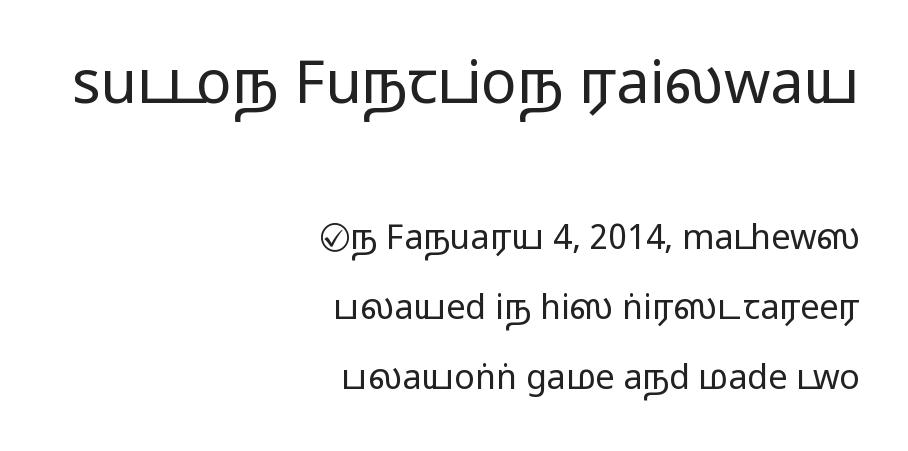
{"serif": "no", "italic": "no", "bold": "no", "weight": "regular", "width": "wide", "stroke_contrast": "low", "x_height": "medium", "monospaced": "no", "underline": "no", "align": "right", "line_spacing": "loose", "line_spacing_ratio": 2.06, "letter_spacing": "normal", "letter_spacing_em": 0.0, "larger_block": "first", "size_ratio": 1.74, "glyph_px": 59}
